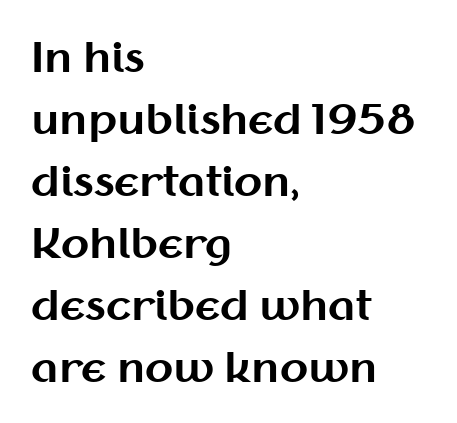
{"serif": "no", "italic": "no", "bold": "yes", "weight": "bold", "width": "normal", "stroke_contrast": "medium", "x_height": "medium", "monospaced": "no", "underline": "no", "align": "left", "line_spacing": "normal", "line_spacing_ratio": 1.51, "letter_spacing": "normal", "letter_spacing_em": 0.0, "glyph_px": 41}
